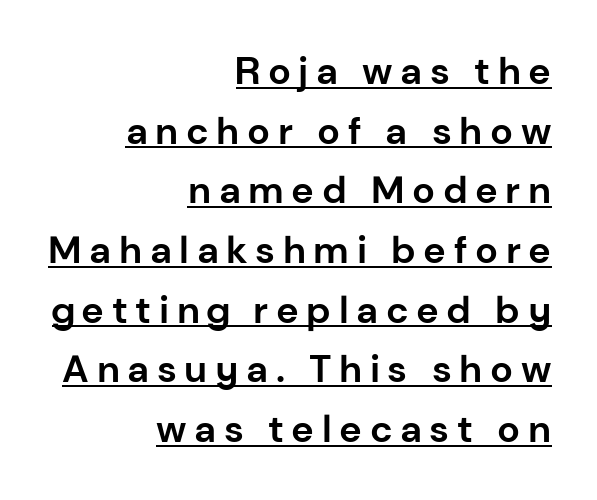
The image shows 38 px bold sans-serif type, upright; set right-aligned, normal line spacing (1.57x), unusually wide letter spacing (+0.2 em), underlined; low stroke contrast and a medium x-height.
